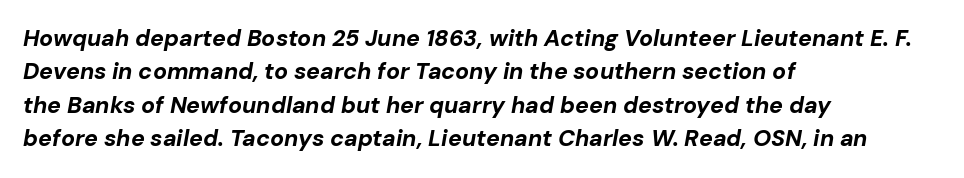
{"italic": "yes", "lean": "right", "slant_degrees": 10, "bold": "yes", "underline": "no", "align": "left", "line_spacing": "normal", "line_spacing_ratio": 1.45, "letter_spacing": "normal", "letter_spacing_em": 0.0, "glyph_px": 23}
